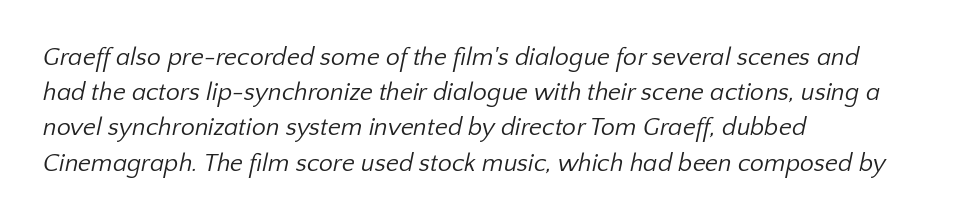
Q: Is the text bold? A: No.
Q: Is the text underlined? A: No.
Q: How is the paragraph aligned? A: Left-aligned.
Q: Is the spacing between letters normal or unusually wide? A: Normal.
Q: Is the spacing between lines tight, normal or loose? A: Normal.
